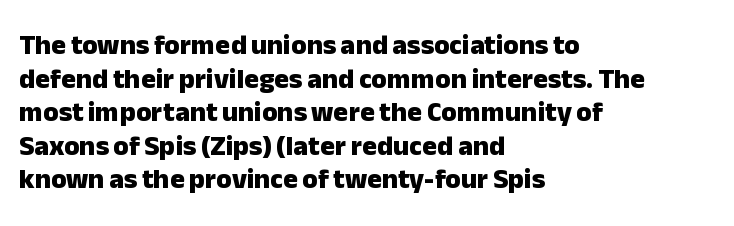
The image shows 28 px heavy sans-serif type, upright; set left-aligned, line spacing 1.2x, normal letter spacing, not underlined; low stroke contrast and a medium x-height.
